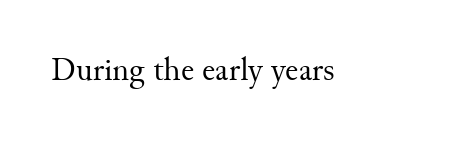
The image shows 33 px regular-weight serif type, upright; set normal letter spacing, not underlined; medium stroke contrast and a small x-height.
